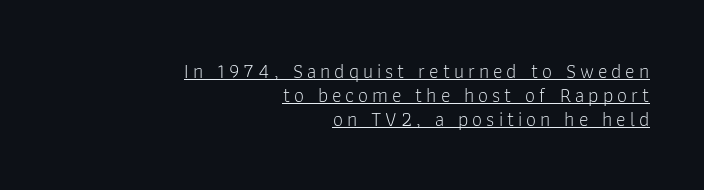
The image shows 20 px text type, upright; set right-aligned, line spacing 1.2x, unusually wide letter spacing (+0.2 em), underlined.
